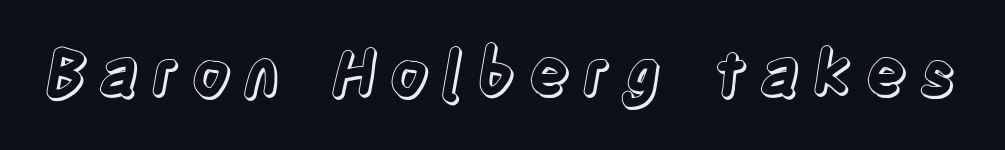
Q: Is the text italic (slanted)? A: Yes.
Q: Is the text underlined? A: No.
Q: Width (condensed, normal, or wide)? A: Condensed.
Q: x-height? A: Large.
Q: Monospaced? A: No.
